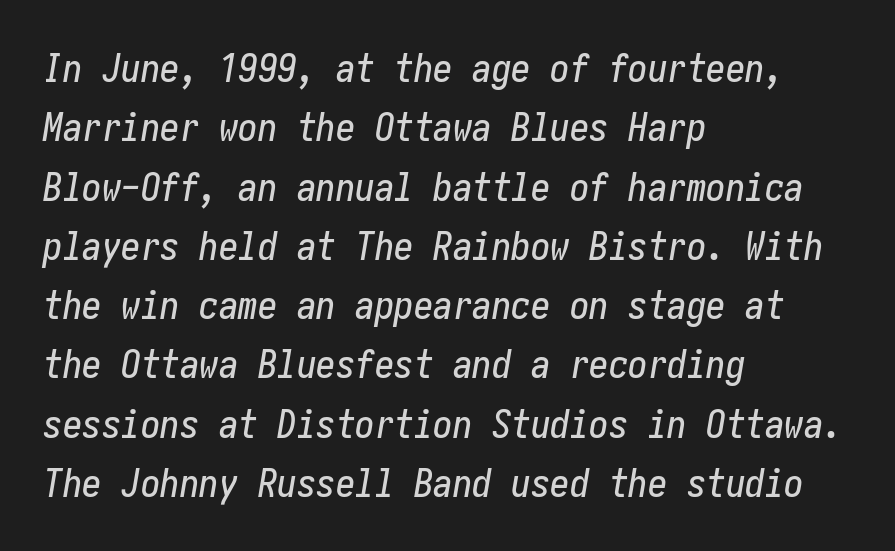
{"italic": "yes", "lean": "right", "slant_degrees": 10, "width": "condensed", "stroke_contrast": "low", "x_height": "medium", "underline": "no", "align": "left", "line_spacing": "normal", "line_spacing_ratio": 1.52, "letter_spacing": "normal", "letter_spacing_em": 0.0, "glyph_px": 39}
